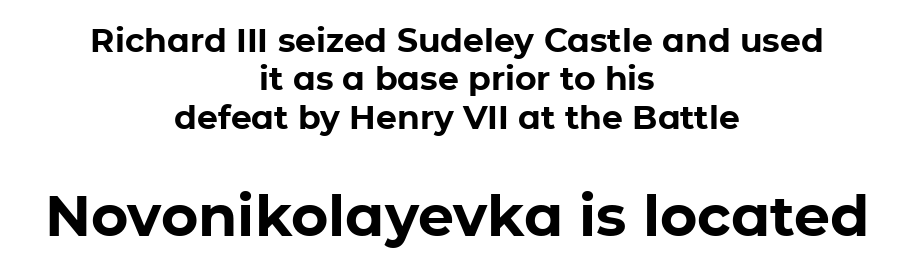
{"serif": "no", "italic": "no", "bold": "yes", "weight": "bold", "width": "normal", "stroke_contrast": "low", "x_height": "medium", "monospaced": "no", "underline": "no", "align": "center", "line_spacing_ratio": 1.16, "letter_spacing": "normal", "letter_spacing_em": 0.0, "larger_block": "second", "size_ratio": 1.73, "glyph_px": 57}
